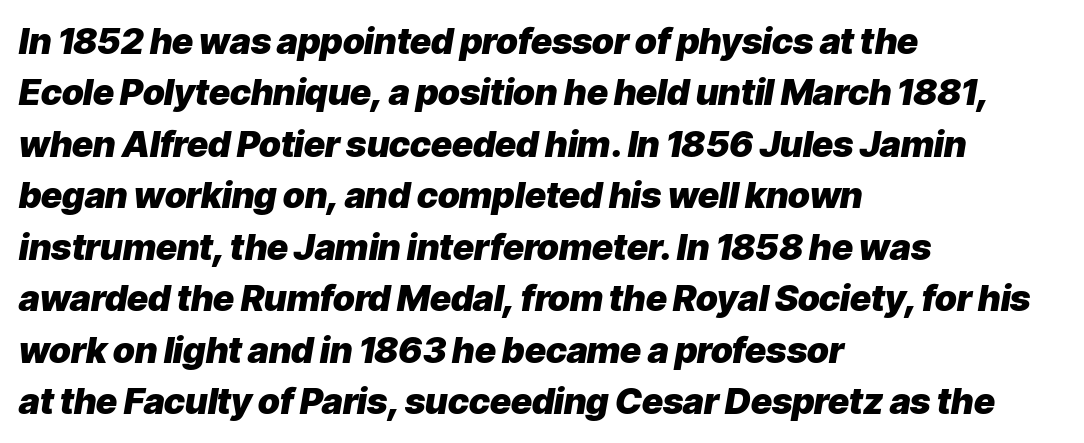
{"italic": "yes", "lean": "right", "slant_degrees": 9, "bold": "yes", "weight": "heavy", "width": "normal", "stroke_contrast": "low", "x_height": "medium", "monospaced": "no", "underline": "no", "align": "left", "line_spacing": "normal", "line_spacing_ratio": 1.43, "letter_spacing": "normal", "letter_spacing_em": 0.0, "glyph_px": 36}
